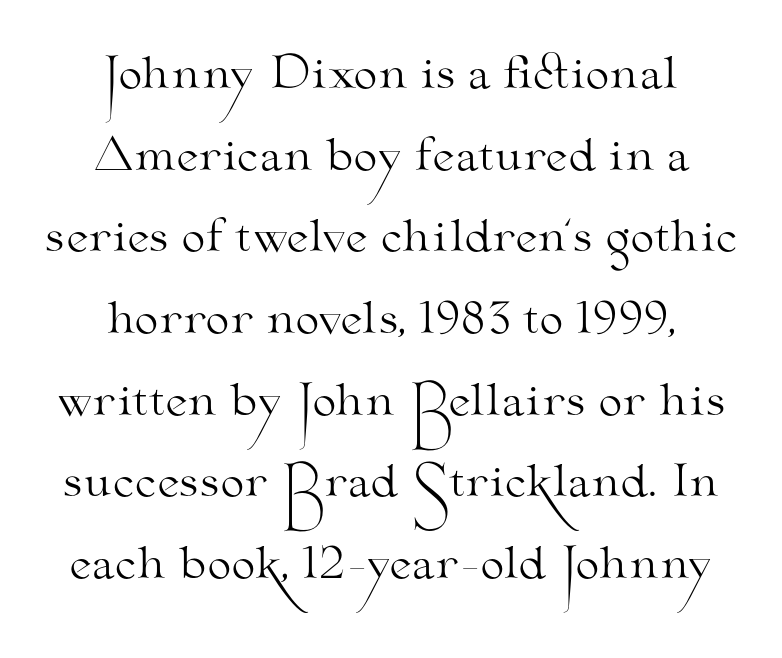
Q: Is the text bold? A: No.
Q: Is the text italic (slanted)? A: No, it is upright.
Q: Is the typeface a serif or a sans-serif typeface? A: Serif.
Q: Is the text underlined? A: No.
Q: How is the paragraph aligned? A: Centered.
Q: Is the spacing between letters normal or unusually wide? A: Normal.
Q: Is the spacing between lines tight, normal or loose? A: Loose.
Q: Width (condensed, normal, or wide)? A: Wide.
Q: Stroke contrast? A: Medium.
Q: x-height? A: Small.
Q: Monospaced? A: No.
